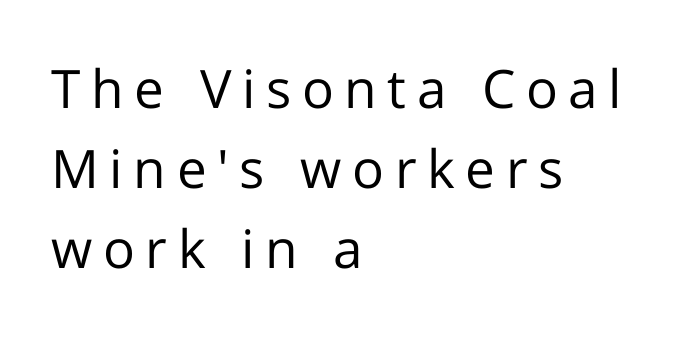
The specimen omits any rule beneath the text block's lines. Notice how the stems are strictly vertical — no italics here. Typeset ragged right — the left edge is the straight one. Proportional: the letters do not fall into vertical columns. Check where the strokes stop: nothing finishes them off — pure sans.
